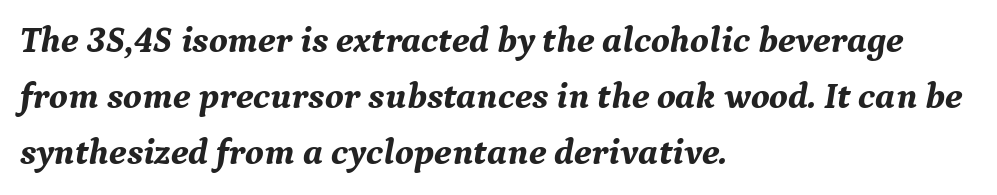
Q: Is the text bold? A: Yes.
Q: Is the text italic (slanted)? A: Yes, it leans right by about 9 degrees.
Q: Is the typeface a serif or a sans-serif typeface? A: Serif.
Q: Is the text underlined? A: No.
Q: How is the paragraph aligned? A: Left-aligned.
Q: Is the spacing between letters normal or unusually wide? A: Normal.
Q: Is the spacing between lines tight, normal or loose? A: Normal.
Q: Width (condensed, normal, or wide)? A: Normal.
Q: Stroke contrast? A: Medium.
Q: x-height? A: Medium.
Q: Monospaced? A: No.
